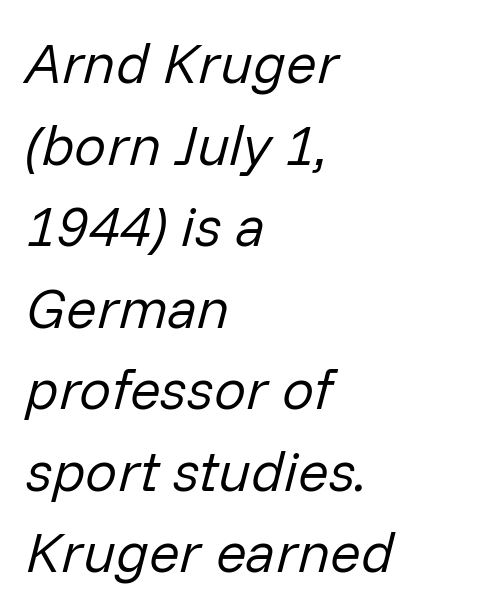
{"italic": "yes", "lean": "right", "slant_degrees": 14, "bold": "no", "weight": "regular", "width": "normal", "stroke_contrast": "low", "x_height": "medium", "monospaced": "no", "underline": "no", "align": "left", "line_spacing": "normal", "line_spacing_ratio": 1.43, "letter_spacing": "normal", "letter_spacing_em": 0.0, "glyph_px": 57}
